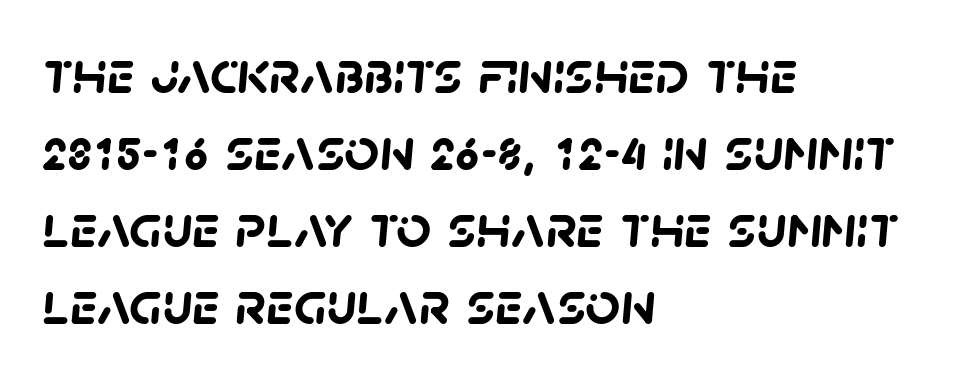
The image shows 61 px semibold sans-serif type; set left-aligned, normal line spacing (1.26x), normal letter spacing, not underlined; low stroke contrast and a large x-height.
